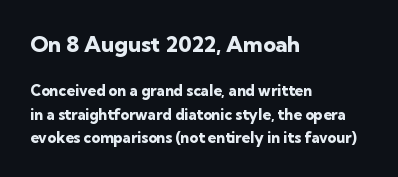
The image shows 22 px bold type, upright; set left-aligned, normal line spacing (1.54x), normal letter spacing, not underlined; the first (top) block is 1.47x larger.
